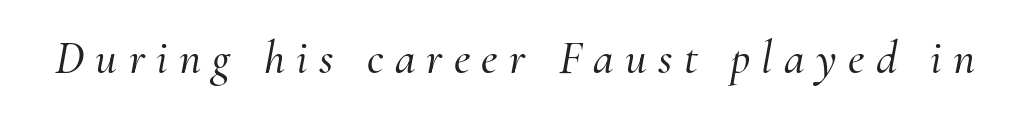
The image shows 47 px serif type, italic (leaning right); set unusually wide letter spacing (+0.24 em), not underlined; medium stroke contrast and a small x-height.
